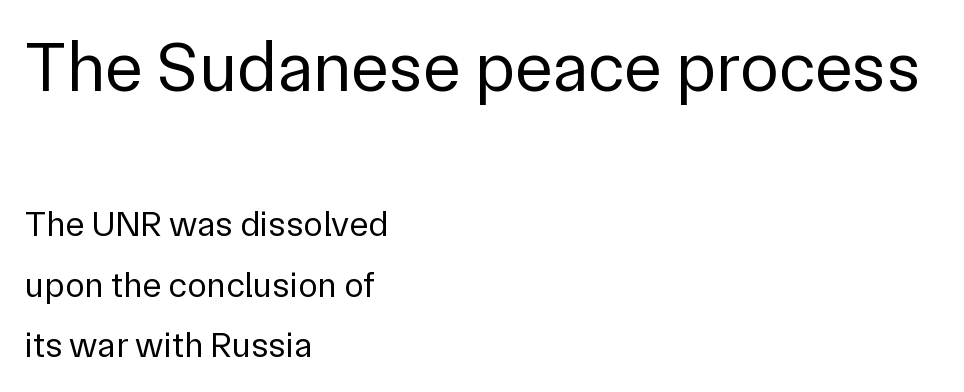
If you drew a line through each stem, it would be perfectly vertical. The type family on display is of the sans-serif kind. Regarding leading, the lines here are spaced in the standard way. Typesetter's note — upper block bumped up in size, lower block left smaller. No chunkiness to these letters — they're not bold.
